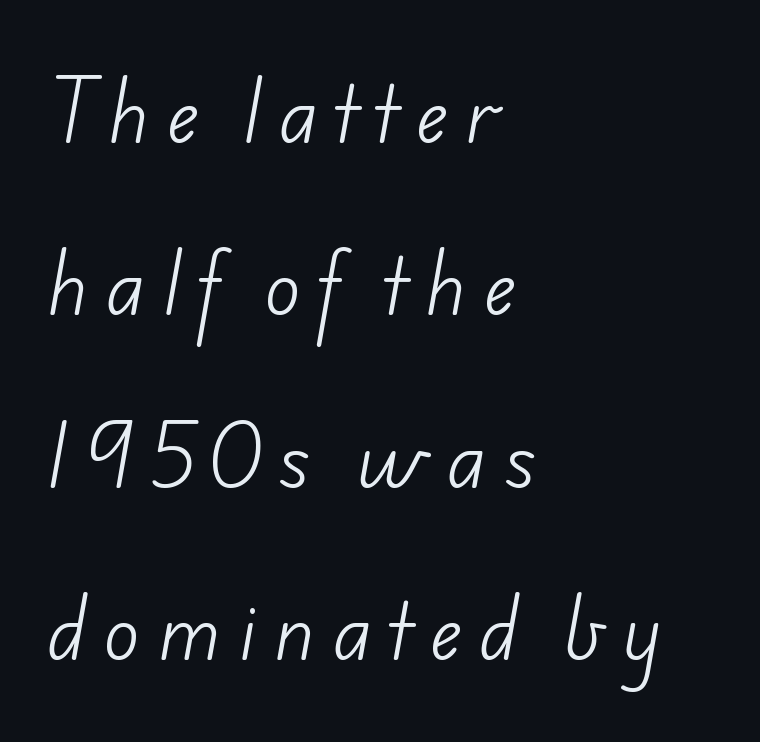
Glyph-to-glyph distance is far greater than everyday printed text. Is there much room between lines? Yes — plenty of vertical air separates them. Note the varied advance widths — an 'i' is clearly narrower than an 'm'. Each stroke keeps to a modest, everyday thickness or less.
